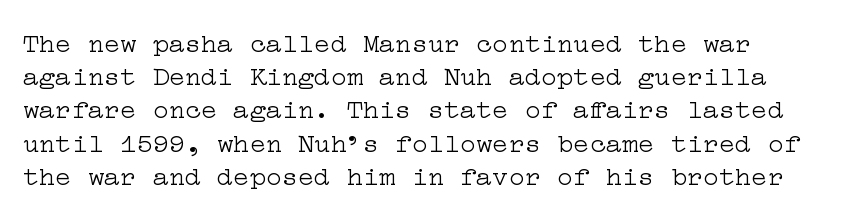
{"italic": "no", "bold": "no", "underline": "no", "line_spacing_ratio": 1.23, "letter_spacing": "normal", "letter_spacing_em": 0.0, "glyph_px": 27}
